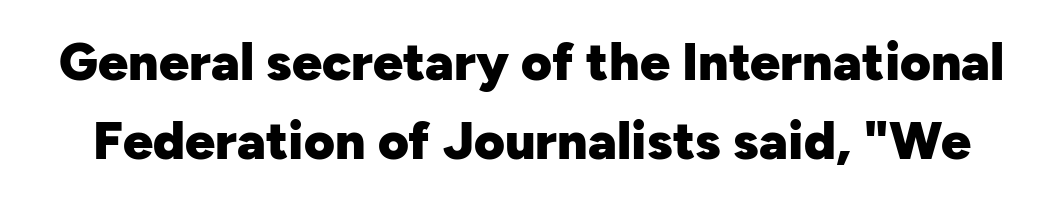
{"serif": "no", "italic": "no", "bold": "yes", "weight": "heavy", "width": "normal", "stroke_contrast": "low", "x_height": "medium", "monospaced": "no", "underline": "no", "line_spacing": "normal", "line_spacing_ratio": 1.5, "letter_spacing": "normal", "letter_spacing_em": 0.0, "glyph_px": 53}
